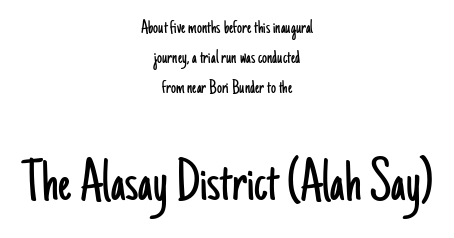
Here the designer chose a conventional face with non-uniform glyph widths. There is no visible air inserted between adjacent glyphs. Unmarked baselines from the first word to the last. Baseline-to-baseline distance is the conventional proportion of letter height. This is roman type, the default non-slanted kind.
